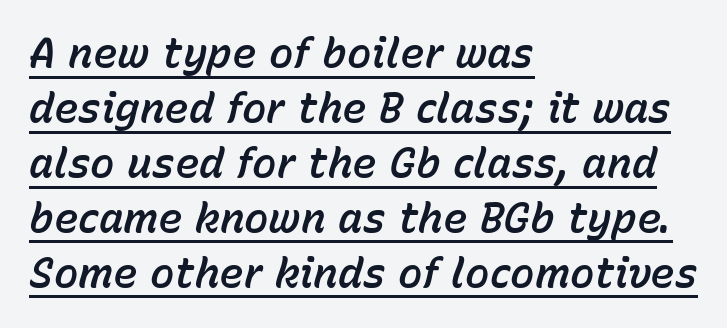
{"italic": "yes", "lean": "right", "slant_degrees": 15, "width": "normal", "stroke_contrast": "low", "x_height": "medium", "monospaced": "no", "underline": "yes", "align": "left", "line_spacing": "normal", "line_spacing_ratio": 1.34, "letter_spacing": "normal", "letter_spacing_em": 0.0, "glyph_px": 41}
